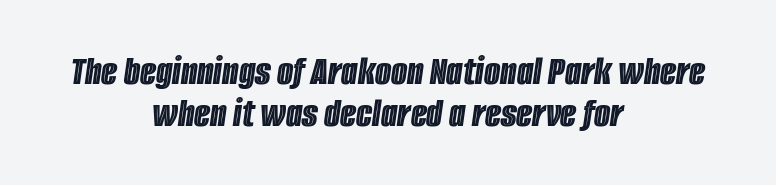
{"italic": "yes", "lean": "right", "slant_degrees": 8, "width": "condensed", "x_height": "large", "monospaced": "no", "underline": "no", "align": "center", "line_spacing": "tight", "line_spacing_ratio": 1.0, "letter_spacing": "normal", "letter_spacing_em": 0.0, "glyph_px": 42}
